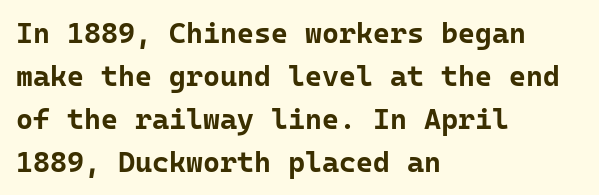
Is there much room between lines? A standard amount, neither cramped nor airy. You could count columns in this text — the font is strictly monospaced. Look at the stroke-to-counter ratio: heavy, a bold. The face used here is rendered with its standard letterfit. The text block is weighted toward the left margin, trailing off unevenly rightward.
